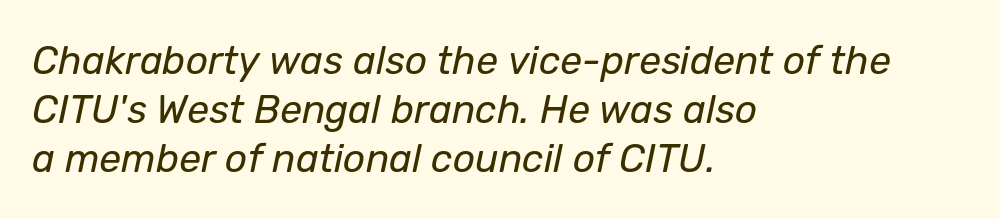
Caption: standard tracking, unaltered. Type without underlining. A light-to-regular cut is what we see here. Do the characters align in a grid? No, the font is proportional.
